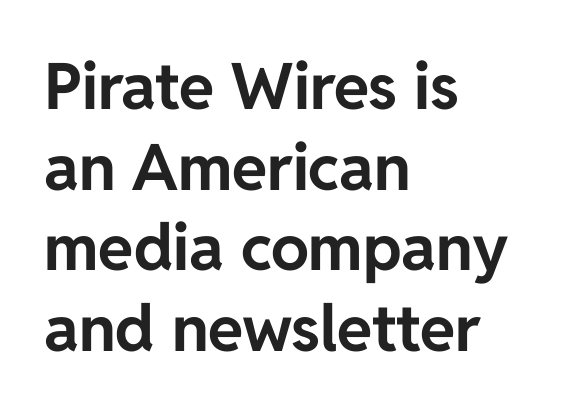
{"serif": "no", "italic": "no", "bold": "yes", "weight": "bold", "width": "normal", "stroke_contrast": "low", "x_height": "medium", "monospaced": "no", "underline": "no", "align": "left", "line_spacing": "normal", "line_spacing_ratio": 1.26, "letter_spacing": "normal", "letter_spacing_em": 0.0, "glyph_px": 64}
